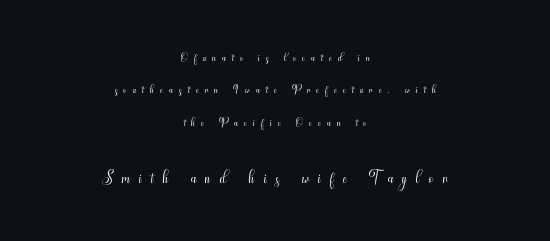
Q: Is the text bold? A: No.
Q: Is the text italic (slanted)? A: Yes.
Q: Is the text underlined? A: No.
Q: How is the paragraph aligned? A: Centered.
Q: Is the spacing between letters normal or unusually wide? A: Unusually wide.
Q: Is the spacing between lines tight, normal or loose? A: Loose.
Q: Which block of text is set in a larger size, the first (top) or the second (bottom)? A: The second (bottom) one.
